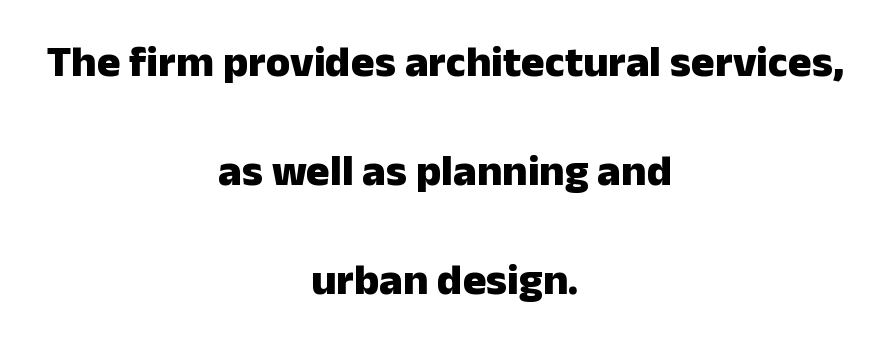
Varying glyph widths throughout — classic text-font behaviour. A typesetter would call this zero additional tracking. Words float on clear page, feet unadorned. Nope, not italic — everything's standing straight. Summary of weight: heavy, a full bold.
